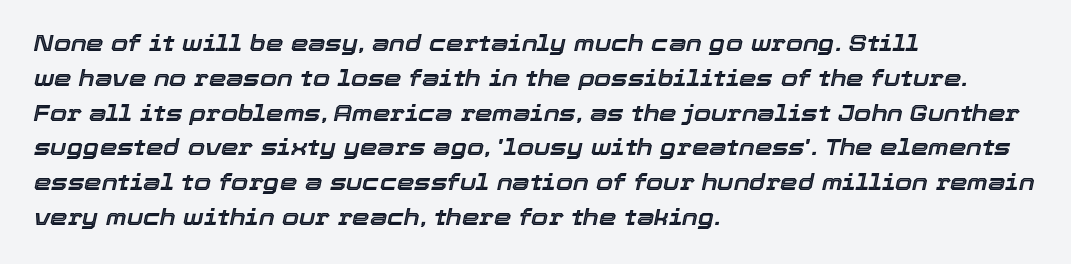
Style check: oblique. Typeset ragged right — the left edge is the straight one. Nothing unusual about the tracking: characters are spaced as the font intends. The passage shown stacks its lines at a standard gap.
